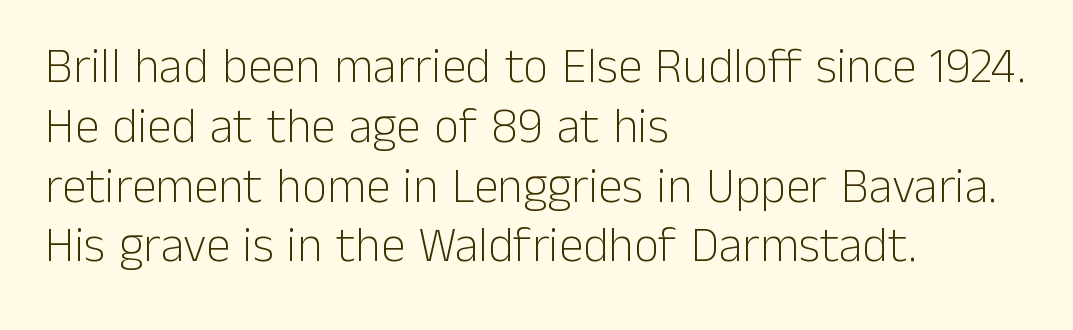
{"serif": "no", "italic": "no", "bold": "no", "weight": "light", "width": "normal", "stroke_contrast": "low", "x_height": "medium", "monospaced": "no", "underline": "no", "align": "left", "line_spacing_ratio": 1.22, "letter_spacing": "normal", "letter_spacing_em": 0.0, "glyph_px": 49}
